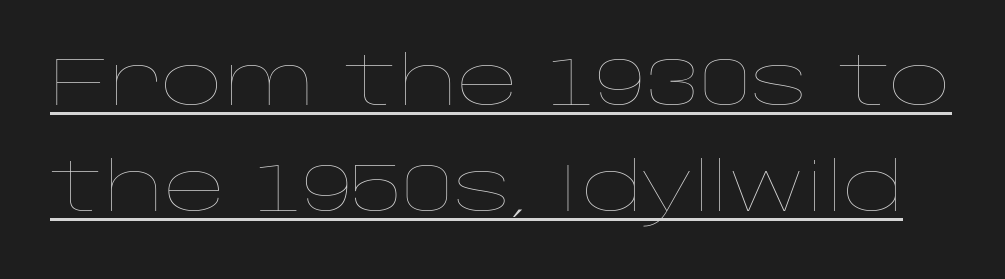
Letters have the restrained weight of plain body copy at most. Nope, not italic — everything's standing straight. Glyph-to-glyph distance matches everyday printed text. The passage shown is underscored from start to finish. Do the characters align in a grid? No, the font is proportional. Notice how descenders clear the ascenders below comfortably — that's standard leading.
